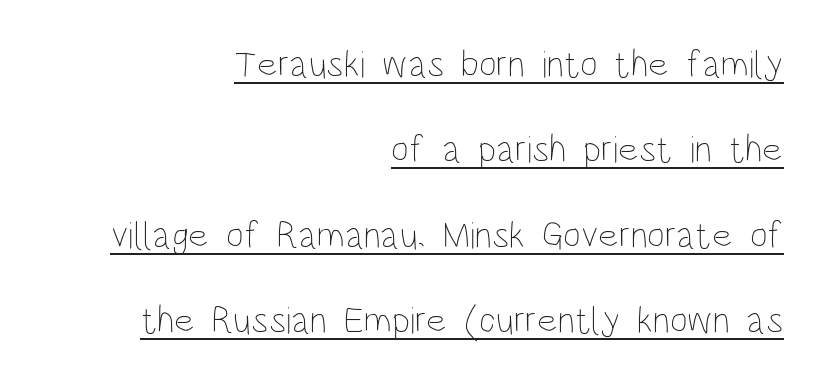
{"italic": "no", "bold": "no", "weight": "thin", "width": "condensed", "stroke_contrast": "low", "x_height": "large", "monospaced": "no", "underline": "yes", "align": "right", "line_spacing": "loose", "line_spacing_ratio": 2.25, "letter_spacing": "normal", "letter_spacing_em": 0.0, "glyph_px": 38}
